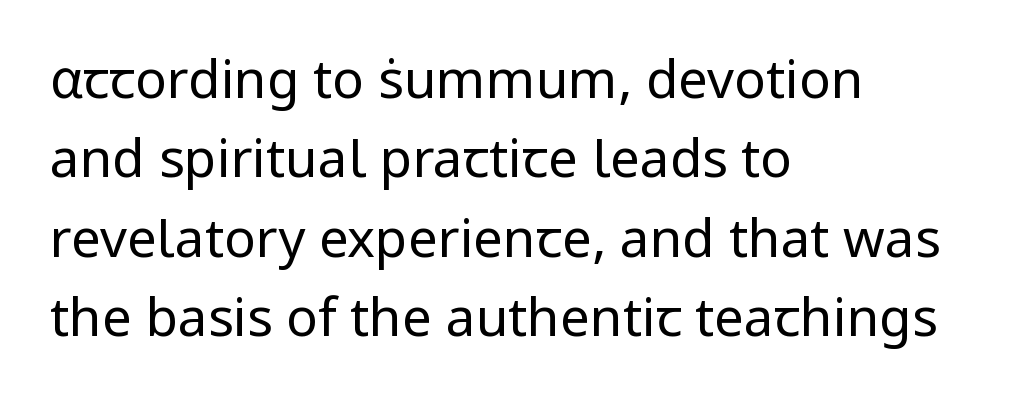
The image shows 53 px regular-weight sans-serif type, upright; set left-aligned, normal line spacing (1.5x), normal letter spacing, not underlined; low stroke contrast and a medium x-height.
